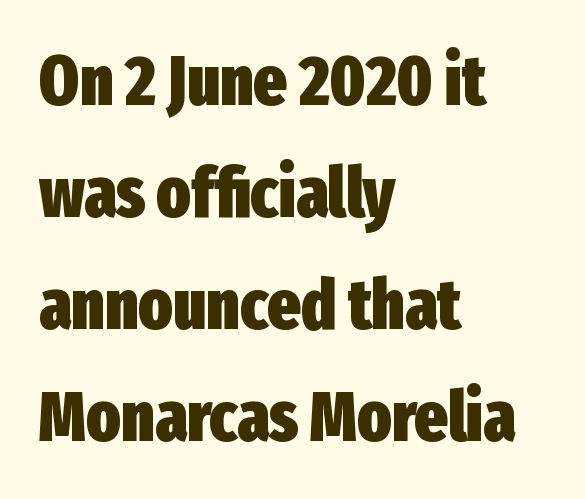
{"serif": "no", "italic": "no", "bold": "yes", "weight": "heavy", "width": "condensed", "stroke_contrast": "low", "x_height": "medium", "monospaced": "no", "underline": "no", "align": "left", "line_spacing": "normal", "line_spacing_ratio": 1.6, "letter_spacing": "normal", "letter_spacing_em": 0.0, "glyph_px": 70}
